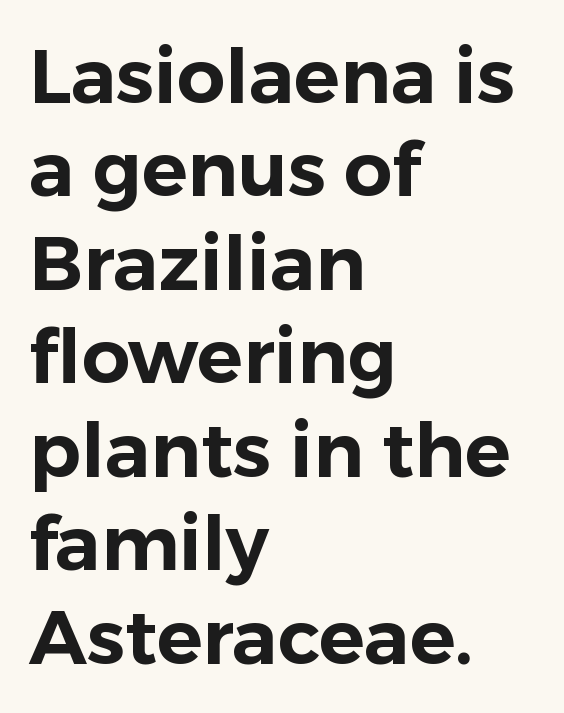
{"serif": "no", "italic": "no", "width": "normal", "stroke_contrast": "low", "x_height": "medium", "monospaced": "no", "underline": "no", "align": "left", "line_spacing_ratio": 1.23, "letter_spacing": "normal", "letter_spacing_em": 0.0, "glyph_px": 76}
